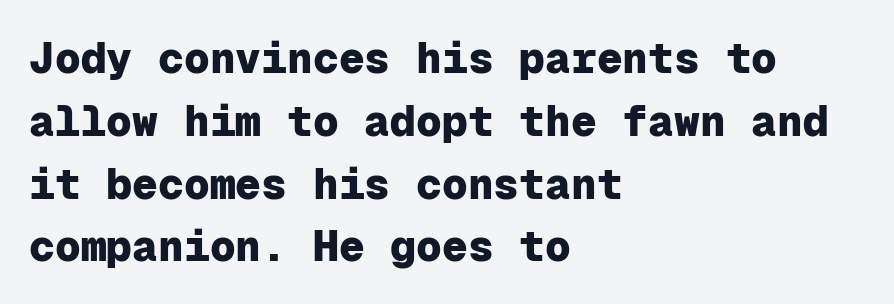
Q: Is the text bold? A: Yes.
Q: Is the text italic (slanted)? A: No, it is upright.
Q: Is the typeface a serif or a sans-serif typeface? A: Sans-serif.
Q: Is the text underlined? A: No.
Q: How is the paragraph aligned? A: Left-aligned.
Q: Is the spacing between letters normal or unusually wide? A: Normal.
Q: Is the spacing between lines tight, normal or loose? A: Normal.
Q: Width (condensed, normal, or wide)? A: Normal.
Q: Stroke contrast? A: Low.
Q: x-height? A: Medium.
Q: Monospaced? A: Yes.
